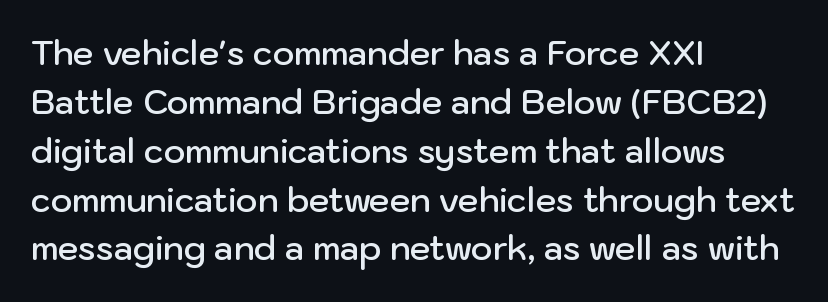
Compared with typical body copy, the letter spacing here is the same. Horizontal bands of white between lines are of average thickness. Posture: upright roman. What kind of face is this? One without serifs — a sans. Stroke thickness is moderately raised; the sample reads as semibold. Left-aligned paragraph, ragged on the right.
